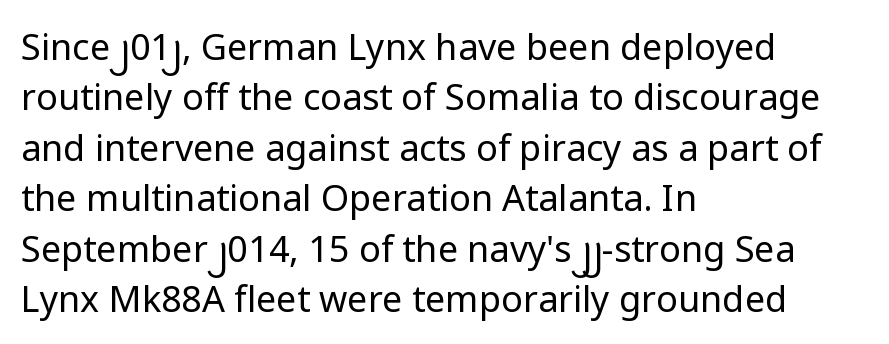
{"serif": "no", "italic": "no", "bold": "no", "weight": "regular", "width": "normal", "stroke_contrast": "low", "x_height": "medium", "monospaced": "no", "underline": "no", "align": "left", "line_spacing": "normal", "line_spacing_ratio": 1.4, "letter_spacing": "normal", "letter_spacing_em": 0.0, "glyph_px": 36}
